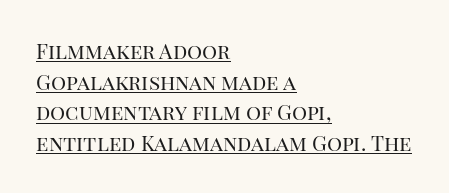
{"italic": "no", "bold": "no", "underline": "yes", "align": "left", "line_spacing": "normal", "line_spacing_ratio": 1.46, "letter_spacing": "normal", "letter_spacing_em": 0.0, "glyph_px": 21}
